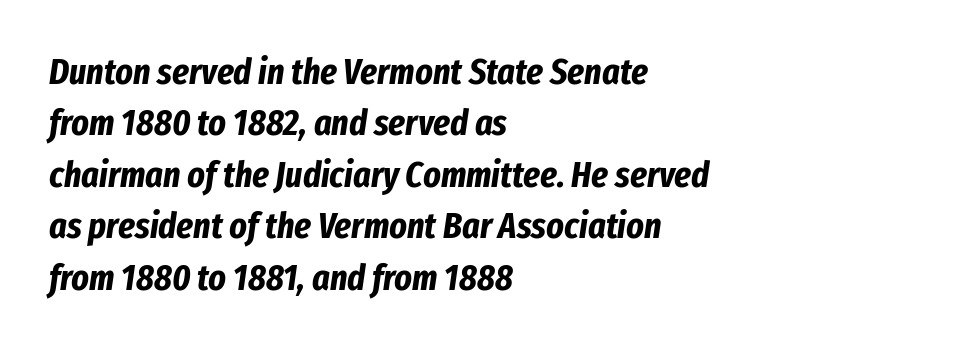
{"italic": "yes", "lean": "right", "slant_degrees": 8, "bold": "yes", "weight": "bold", "width": "condensed", "stroke_contrast": "low", "x_height": "medium", "monospaced": "no", "underline": "no", "align": "left", "line_spacing": "normal", "line_spacing_ratio": 1.39, "letter_spacing": "normal", "letter_spacing_em": 0.0, "glyph_px": 37}
